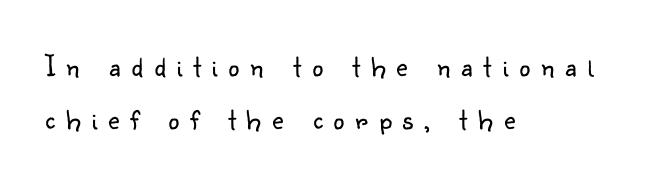
The image shows 31 px light sans-serif type, upright; set left-aligned, line spacing 1.72x, unusually wide letter spacing (+0.35 em), not underlined; low stroke contrast and a small x-height.
